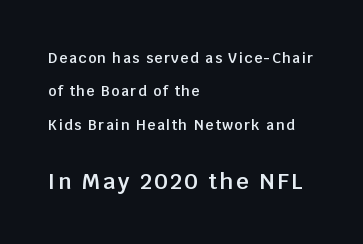
{"italic": "no", "bold": "semi", "underline": "no", "align": "left", "line_spacing": "loose", "line_spacing_ratio": 2.38, "larger_block": "second", "size_ratio": 1.57, "glyph_px": 22}
